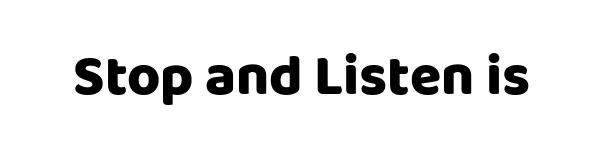
The rendering uses natural spacing where letterforms have individual widths. Compared with an ordinary text face, these strokes are far heavier — a full bold. The lettering holds an erect, upright posture throughout. The glyphs are unaccompanied by any horizontal stroke below them.
